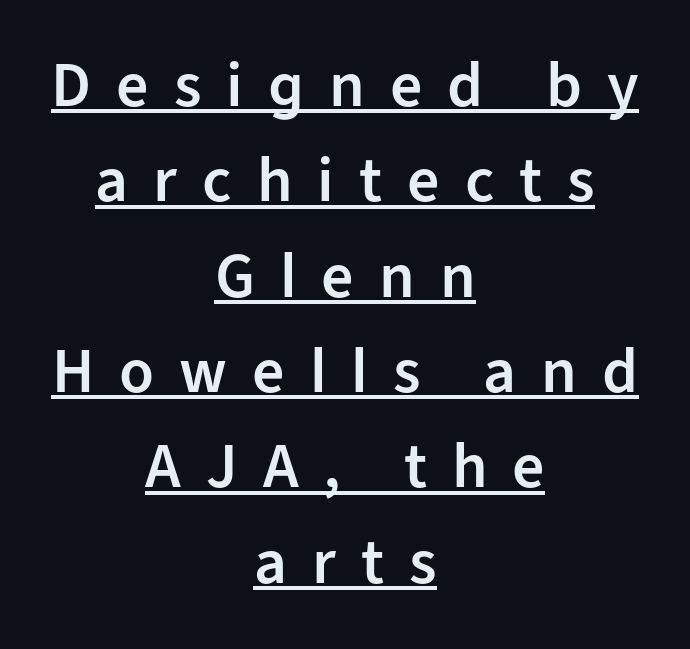
{"serif": "no", "italic": "no", "bold": "semi", "weight": "semibold", "width": "normal", "stroke_contrast": "low", "x_height": "medium", "monospaced": "no", "underline": "yes", "align": "center", "line_spacing": "normal", "line_spacing_ratio": 1.49, "letter_spacing": "wide", "letter_spacing_em": 0.39, "glyph_px": 64}
